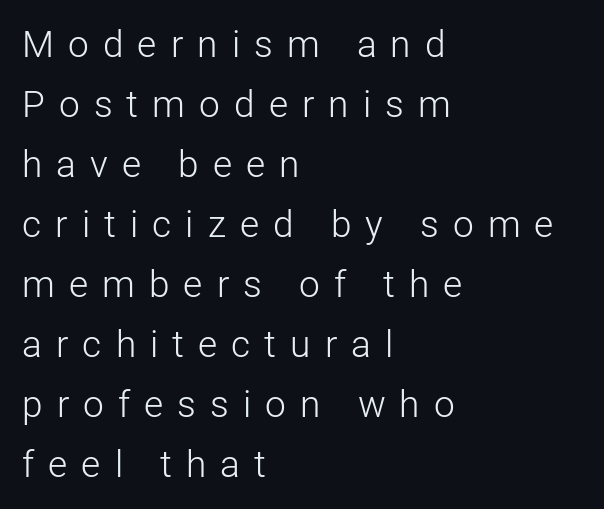
Q: Is the text bold? A: No.
Q: Is the text italic (slanted)? A: No, it is upright.
Q: Is the typeface a serif or a sans-serif typeface? A: Sans-serif.
Q: Is the text underlined? A: No.
Q: How is the paragraph aligned? A: Left-aligned.
Q: Is the spacing between letters normal or unusually wide? A: Unusually wide.
Q: Is the spacing between lines tight, normal or loose? A: Normal.
Q: Width (condensed, normal, or wide)? A: Normal.
Q: Stroke contrast? A: Low.
Q: x-height? A: Medium.
Q: Monospaced? A: No.
